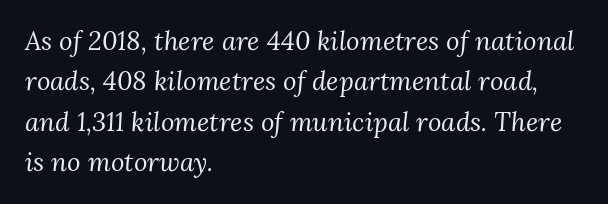
{"italic": "yes", "lean": "right", "slant_degrees": 3, "bold": "no", "underline": "no", "align": "left", "line_spacing": "normal", "line_spacing_ratio": 1.55, "letter_spacing": "normal", "letter_spacing_em": 0.0, "glyph_px": 26}
